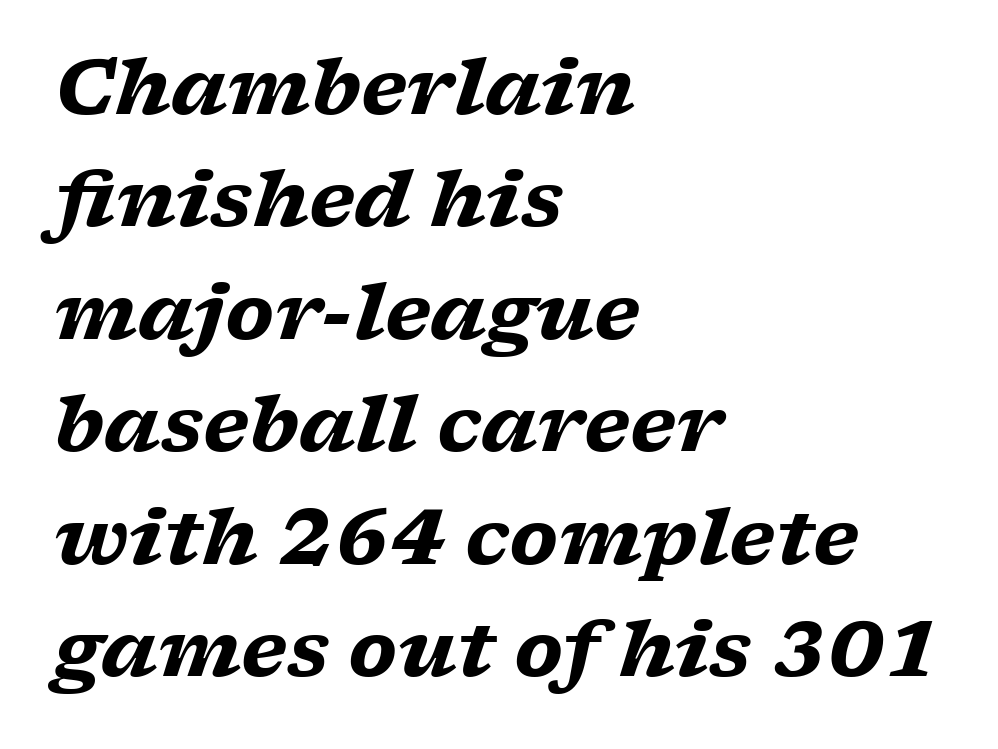
Q: Is the text bold? A: Yes.
Q: Is the text italic (slanted)? A: Yes, it leans right by about 17 degrees.
Q: Is the typeface a serif or a sans-serif typeface? A: Serif.
Q: Is the text underlined? A: No.
Q: How is the paragraph aligned? A: Left-aligned.
Q: Is the spacing between letters normal or unusually wide? A: Normal.
Q: Is the spacing between lines tight, normal or loose? A: Normal.
Q: Width (condensed, normal, or wide)? A: Wide.
Q: Stroke contrast? A: Low.
Q: x-height? A: Medium.
Q: Monospaced? A: No.
